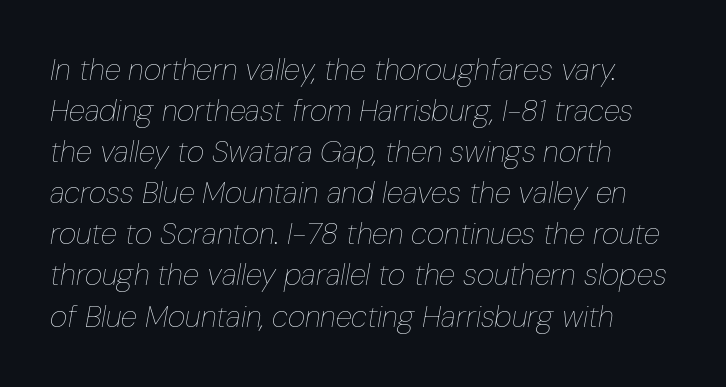
The image shows 30 px thin, condensed type, italic (leaning right); set left-aligned, normal line spacing (1.37x), normal letter spacing, not underlined; low stroke contrast and a medium x-height.
